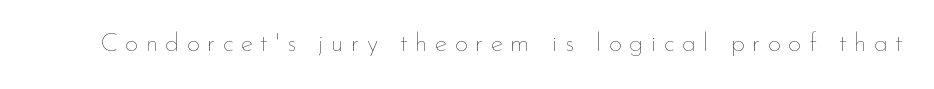
The image shows 26 px text type, upright; set unusually wide letter spacing (+0.28 em), not underlined.
